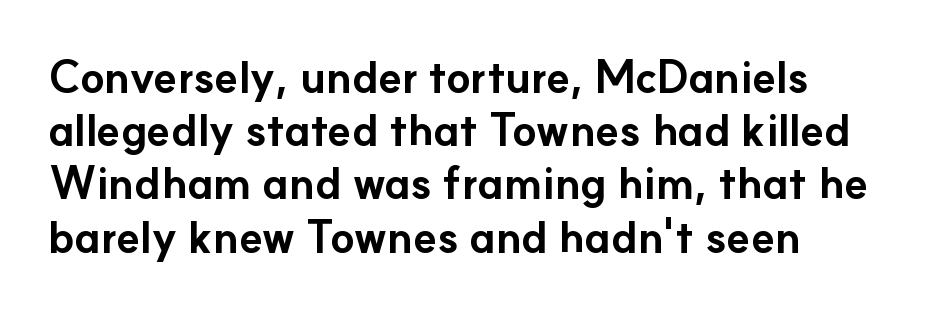
{"serif": "no", "italic": "no", "bold": "yes", "weight": "bold", "width": "normal", "stroke_contrast": "low", "x_height": "small", "monospaced": "no", "underline": "no", "line_spacing_ratio": 1.21, "letter_spacing": "normal", "letter_spacing_em": 0.0, "glyph_px": 44}
